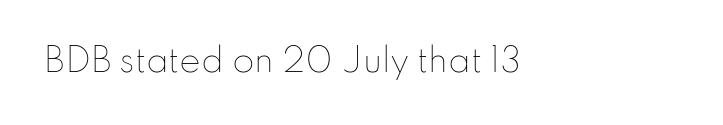
No italicization has been applied; the sample stays upright. Note the varied advance widths — an 'i' is clearly narrower than an 'm'. The face used here is rendered with its standard letterfit. Plain, unruled lines of type.
